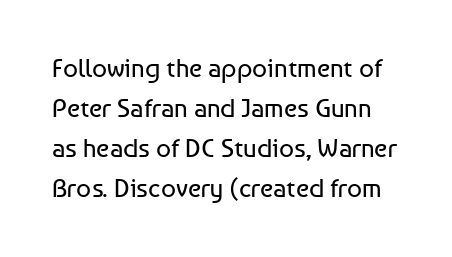
Is the letter spacing exaggerated? No — it looks like the ordinary default. Each stroke keeps to a modest, everyday thickness or less. Type without underlining. Tall strokes in this sample are plumb rather than angled.
